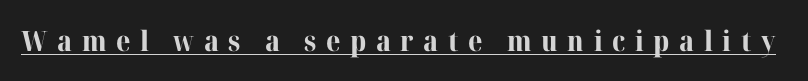
The image shows 28 px bold serif type, upright; set unusually wide letter spacing (+0.34 em), underlined; high stroke contrast and a medium x-height.
